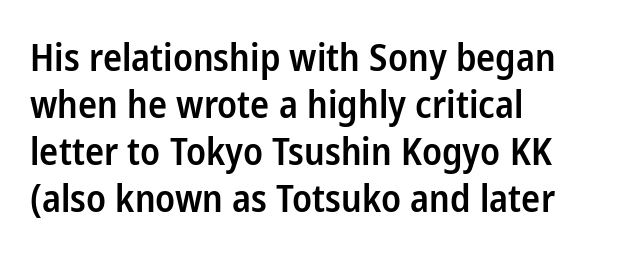
Q: Is the text bold? A: Semi-bold.
Q: Is the text italic (slanted)? A: No, it is upright.
Q: Is the typeface a serif or a sans-serif typeface? A: Sans-serif.
Q: Is the text underlined? A: No.
Q: How is the paragraph aligned? A: Left-aligned.
Q: Is the spacing between letters normal or unusually wide? A: Normal.
Q: Width (condensed, normal, or wide)? A: Condensed.
Q: Stroke contrast? A: Low.
Q: x-height? A: Medium.
Q: Monospaced? A: No.
